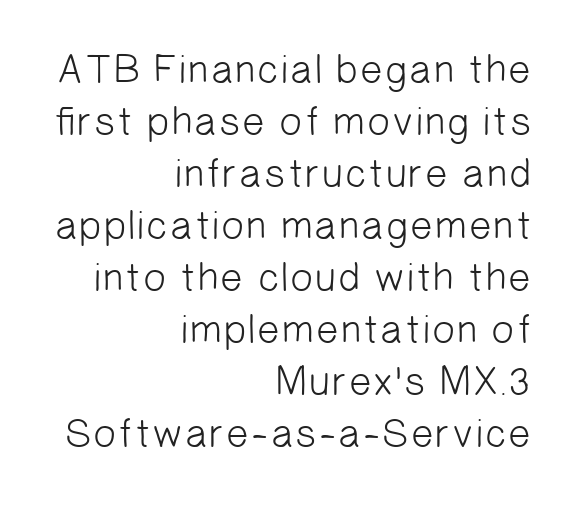
{"serif": "no", "bold": "no", "weight": "light", "width": "normal", "stroke_contrast": "low", "x_height": "medium", "monospaced": "no", "underline": "no", "align": "right", "line_spacing": "normal", "line_spacing_ratio": 1.27, "letter_spacing": "normal", "letter_spacing_em": 0.0, "glyph_px": 41}
